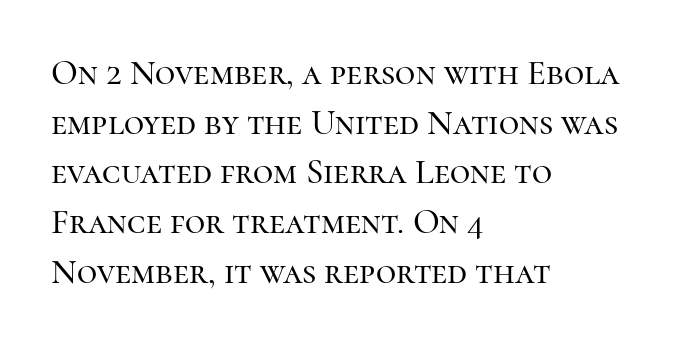
A normal amount of white space separates one row of letters from the next. The gaps between neighbouring characters are ordinary and unremarkable. The rendering shows small feet on the letterforms — a serif design. Proportional: the letters do not fall into vertical columns.
